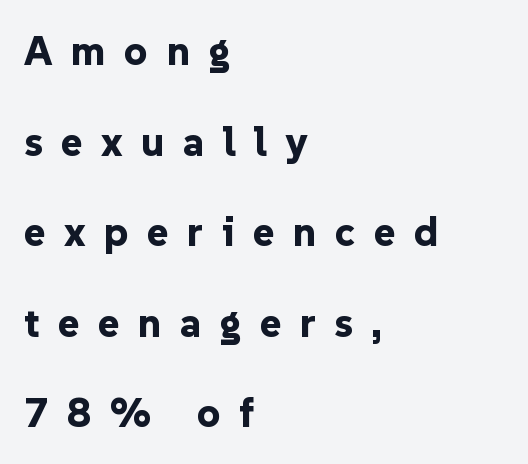
The image shows 41 px bold sans-serif type, upright; set left-aligned, loose line spacing (2.21x), unusually wide letter spacing (+0.45 em), not underlined; low stroke contrast and a medium x-height.
